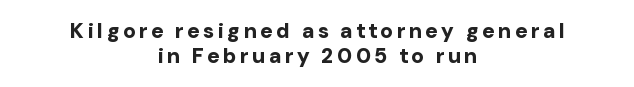
{"italic": "no", "bold": "yes", "underline": "no", "align": "center", "line_spacing_ratio": 1.19, "glyph_px": 21}
